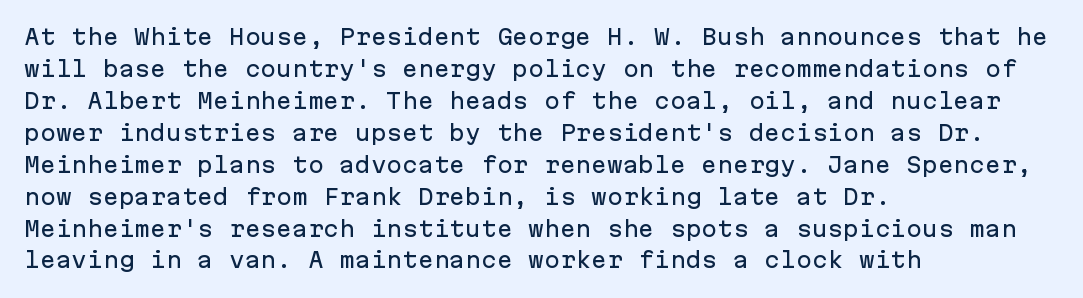
{"italic": "no", "underline": "no", "align": "left", "line_spacing": "normal", "line_spacing_ratio": 1.52, "letter_spacing": "normal", "letter_spacing_em": 0.0, "glyph_px": 21}
